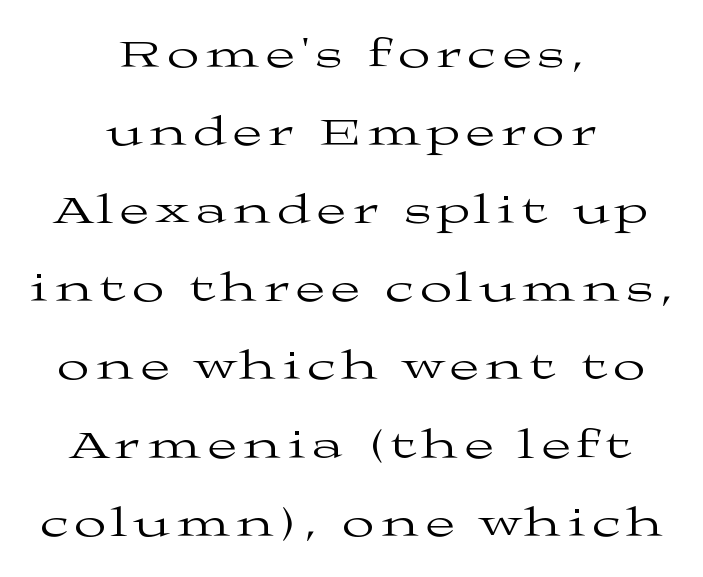
{"serif": "yes", "italic": "no", "bold": "no", "weight": "regular", "width": "wide", "stroke_contrast": "medium", "x_height": "medium", "monospaced": "no", "underline": "no", "align": "center", "line_spacing_ratio": 1.86, "glyph_px": 42}
